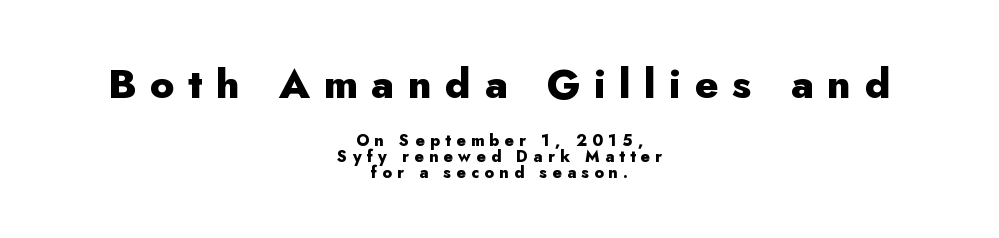
Q: Is the text bold? A: Yes.
Q: Is the text italic (slanted)? A: No, it is upright.
Q: Is the typeface a serif or a sans-serif typeface? A: Sans-serif.
Q: Is the text underlined? A: No.
Q: How is the paragraph aligned? A: Centered.
Q: Is the spacing between letters normal or unusually wide? A: Unusually wide.
Q: Is the spacing between lines tight, normal or loose? A: Tight.
Q: Which block of text is set in a larger size, the first (top) or the second (bottom)? A: The first (top) one.
Q: Width (condensed, normal, or wide)? A: Normal.
Q: Stroke contrast? A: Low.
Q: x-height? A: Small.
Q: Monospaced? A: No.
